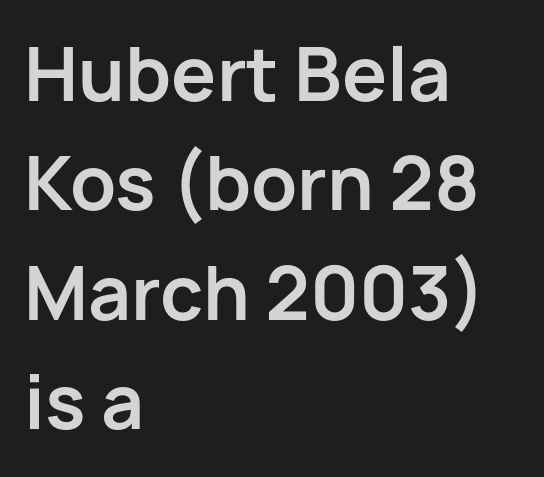
{"serif": "no", "italic": "no", "bold": "yes", "weight": "bold", "width": "normal", "stroke_contrast": "low", "x_height": "medium", "monospaced": "no", "underline": "no", "align": "left", "line_spacing": "normal", "line_spacing_ratio": 1.52, "letter_spacing": "normal", "letter_spacing_em": 0.0, "glyph_px": 72}
